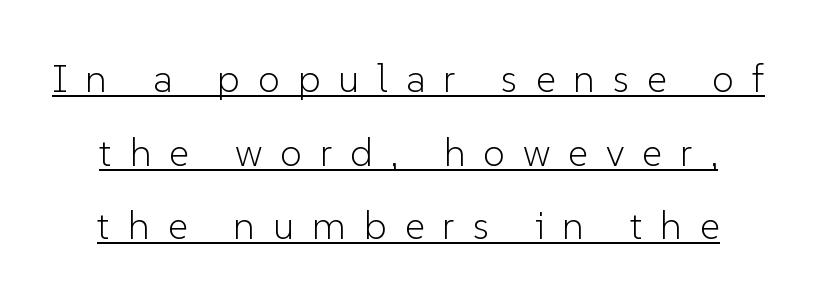
A typesetter would call this proportional, since set widths differ per character. Every word sits above its own underline. Is this a heavy cut? Hardly; it is regular or lighter. This is sans-serif lettering, the kind often seen on screens and signage. Caption: expanded tracking, letters set apart. Do the letters lean? They stand straight.
